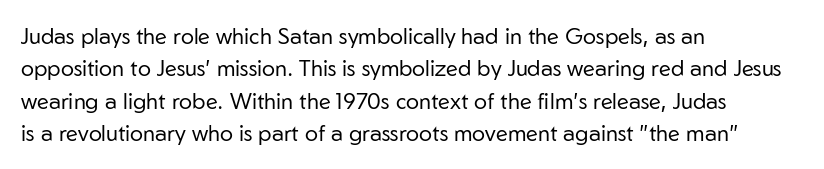
Does extra space separate the letters? No, they use regular spacing. Compared with a typical body face, this is equally light or lighter still. Casual observation: everything's shoved over to the left. This sample keeps an unexceptional amount of space between lines.
